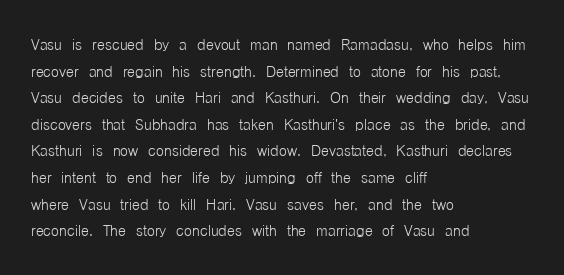
Q: Is the text bold? A: No.
Q: Is the text italic (slanted)? A: No, it is upright.
Q: Is the text underlined? A: No.
Q: How is the paragraph aligned? A: Left-aligned.
Q: Is the spacing between letters normal or unusually wide? A: Normal.
Q: Is the spacing between lines tight, normal or loose? A: Normal.
